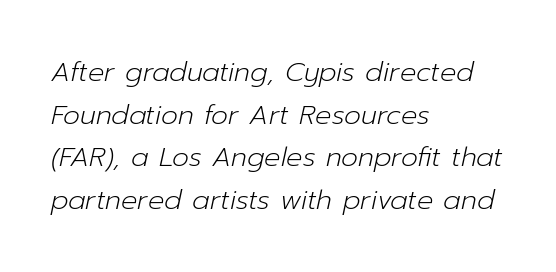
Any mark beneath the type? The region is blank. The lines sit at an ordinary, default distance from one another. This rendering leaves character spacing at its baseline value. A student would call this left alignment; a typographer would say flush left, rag right. Ink coverage per letter is moderate at most. Would a proofreader flag this as italicized? Yes.
